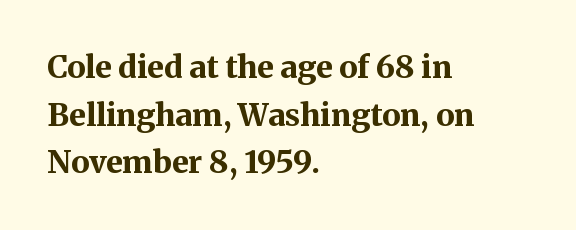
Q: Is the text bold? A: Yes.
Q: Is the text italic (slanted)? A: No, it is upright.
Q: Is the typeface a serif or a sans-serif typeface? A: Serif.
Q: Is the text underlined? A: No.
Q: How is the paragraph aligned? A: Left-aligned.
Q: Is the spacing between letters normal or unusually wide? A: Normal.
Q: Is the spacing between lines tight, normal or loose? A: Normal.
Q: Width (condensed, normal, or wide)? A: Normal.
Q: Stroke contrast? A: Medium.
Q: x-height? A: Medium.
Q: Monospaced? A: No.
